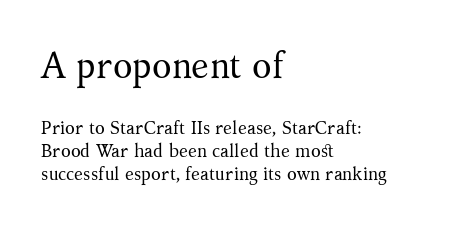
{"serif": "yes", "italic": "no", "bold": "no", "weight": "regular", "width": "normal", "stroke_contrast": "medium", "x_height": "medium", "monospaced": "no", "underline": "no", "align": "left", "line_spacing": "normal", "line_spacing_ratio": 1.26, "letter_spacing": "normal", "letter_spacing_em": 0.0, "larger_block": "first", "size_ratio": 2.0, "glyph_px": 36}
